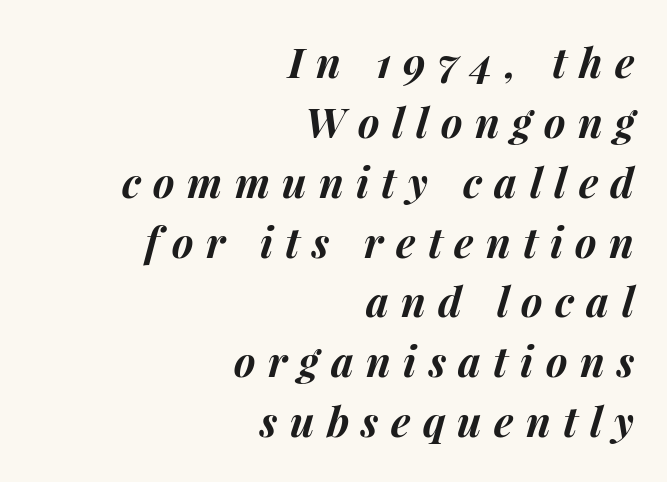
The axis of the letterforms is tilted away from vertical. If you measured baseline to baseline, you'd find a middling distance. Only glyphs here, with clear space below each row. Stroke thickness is high; the sample reads as a true bold. This sample has the flowing, uneven cadence of proportional lettering.
